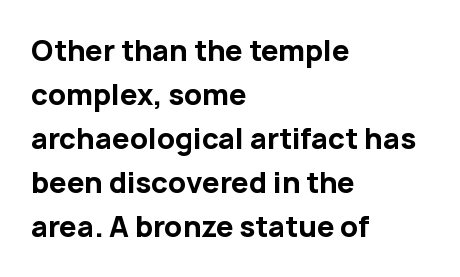
A sans-serif font was chosen for this passage. Observe the ordinary spacing: letters are neighbours, not strangers. Designer's note — italics off, roman on. Caption: multi-line text, flush left, ragged right. You'd pick this weight for a headline — it's a proper bold.
